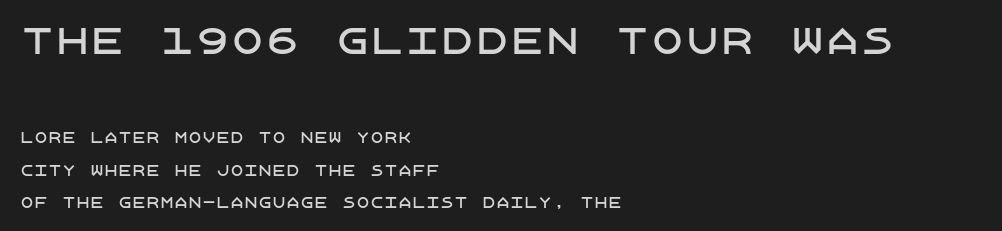
{"serif": "no", "italic": "no", "width": "normal", "stroke_contrast": "low", "x_height": "large", "underline": "no", "align": "left", "line_spacing": "loose", "line_spacing_ratio": 2.32, "letter_spacing": "normal", "letter_spacing_em": 0.0, "larger_block": "first", "size_ratio": 2.5, "glyph_px": 35}
